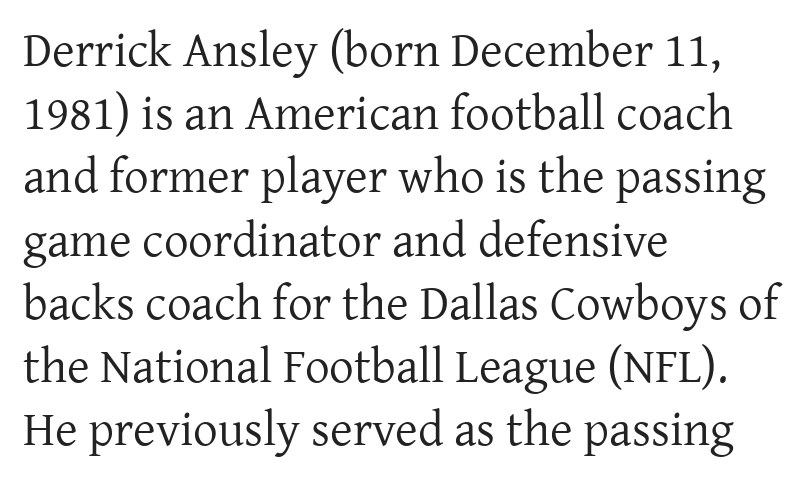
Caption: multi-line text, flush left, ragged right. Line spacing here is normal. Do the letters lean? They stand straight. Tracking here is standard; glyphs follow each other at the usual distance. No word sits above an underline.
